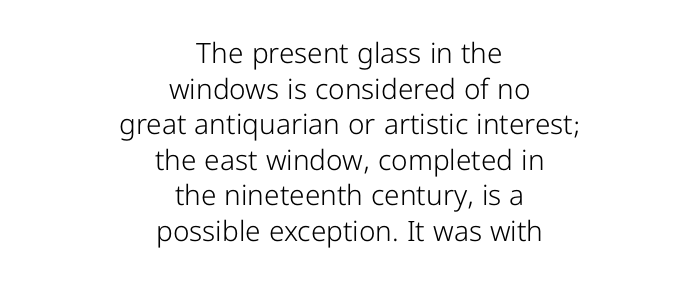
Q: Is the text bold? A: No.
Q: Is the text italic (slanted)? A: No, it is upright.
Q: Is the typeface a serif or a sans-serif typeface? A: Sans-serif.
Q: Is the text underlined? A: No.
Q: How is the paragraph aligned? A: Centered.
Q: Is the spacing between letters normal or unusually wide? A: Normal.
Q: Is the spacing between lines tight, normal or loose? A: Normal.
Q: Width (condensed, normal, or wide)? A: Normal.
Q: Stroke contrast? A: Low.
Q: x-height? A: Medium.
Q: Monospaced? A: No.
